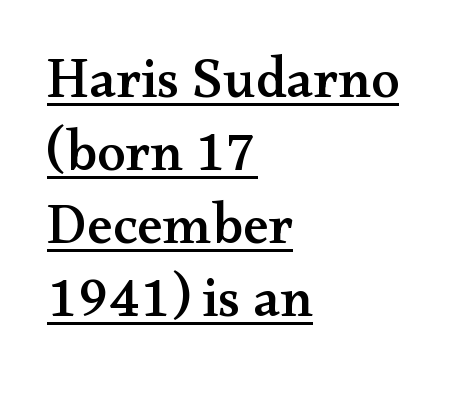
Q: Is the text italic (slanted)? A: No, it is upright.
Q: Is the typeface a serif or a sans-serif typeface? A: Serif.
Q: Is the text underlined? A: Yes.
Q: How is the paragraph aligned? A: Left-aligned.
Q: Is the spacing between letters normal or unusually wide? A: Normal.
Q: Is the spacing between lines tight, normal or loose? A: Normal.
Q: Width (condensed, normal, or wide)? A: Wide.
Q: Stroke contrast? A: Medium.
Q: x-height? A: Small.
Q: Monospaced? A: No.
